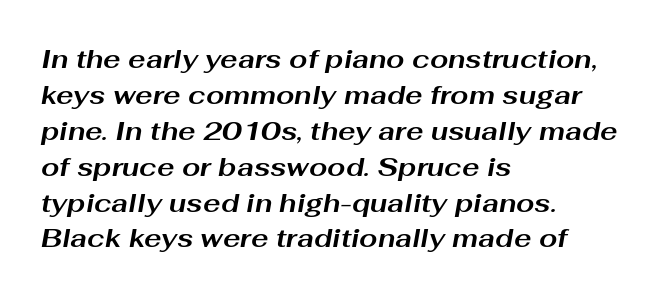
The image shows 26 px bold type, italic (leaning right); set left-aligned, normal line spacing (1.38x), normal letter spacing, not underlined.
